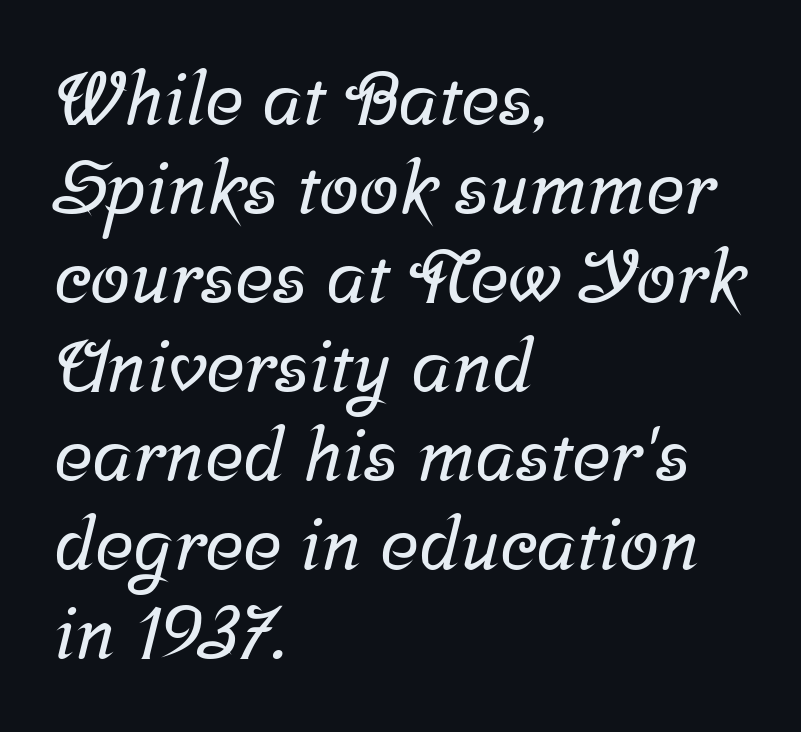
The image shows 73 px text type; set left-aligned, line spacing 1.22x, normal letter spacing, not underlined; low stroke contrast and a medium x-height.
